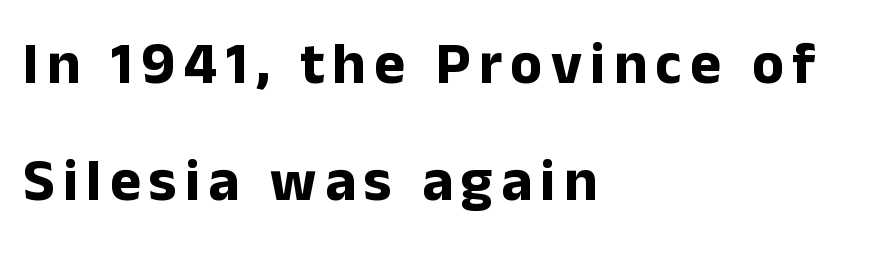
The image shows 59 px bold sans-serif type, upright; set left-aligned, loose line spacing (1.99x), not underlined; low stroke contrast and a medium x-height.
